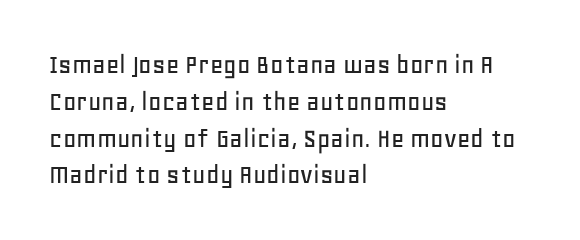
{"serif": "no", "italic": "no", "width": "normal", "stroke_contrast": "low", "x_height": "large", "monospaced": "no", "underline": "no", "align": "left", "line_spacing": "normal", "line_spacing_ratio": 1.27, "letter_spacing": "normal", "letter_spacing_em": 0.0, "glyph_px": 29}
